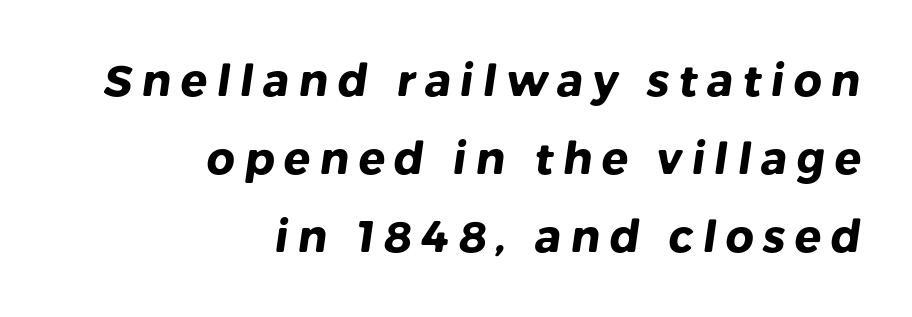
The image shows 44 px heavy sans-serif type; set right-aligned, line spacing 1.77x, unusually wide letter spacing (+0.21 em), not underlined; low stroke contrast and a medium x-height.
